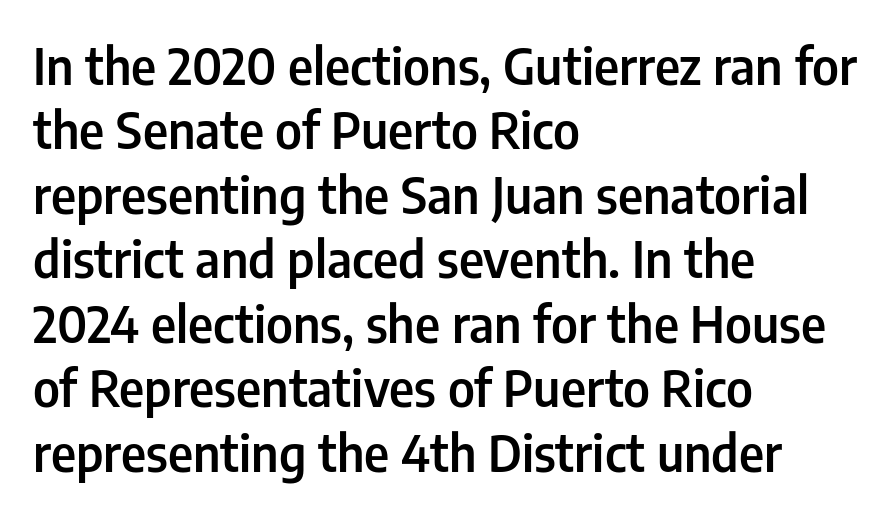
Are there feet on the stems? There aren't — it's a sans. No italicization has been applied; the sample stays upright. Tracking here is standard; glyphs follow each other at the usual distance. Quick note: interline space is typical. This sample has the flowing, uneven cadence of proportional lettering.
